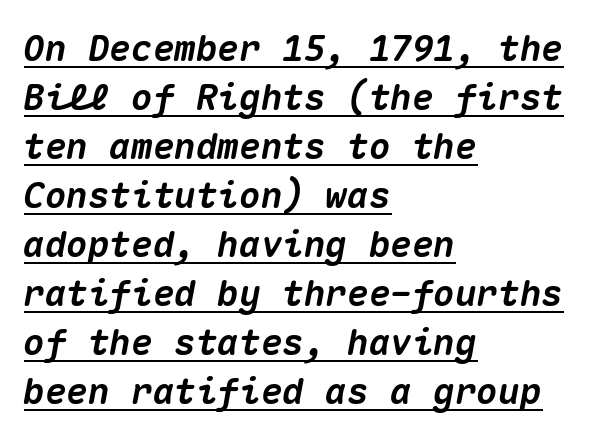
{"italic": "yes", "lean": "right", "slant_degrees": 10, "bold": "yes", "weight": "heavy", "width": "normal", "stroke_contrast": "medium", "x_height": "medium", "monospaced": "yes", "underline": "yes", "align": "left", "line_spacing": "normal", "line_spacing_ratio": 1.36, "letter_spacing": "normal", "letter_spacing_em": 0.0, "glyph_px": 36}
